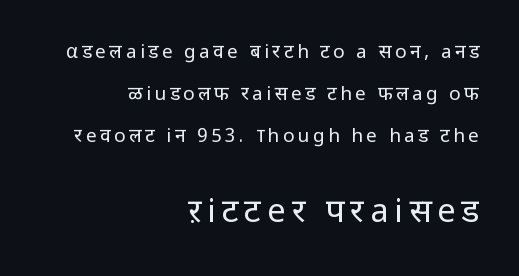
{"serif": "no", "italic": "no", "bold": "no", "weight": "regular", "width": "normal", "stroke_contrast": "low", "x_height": "medium", "monospaced": "no", "underline": "no", "align": "right", "line_spacing": "loose", "line_spacing_ratio": 2.2, "larger_block": "second", "size_ratio": 1.74, "glyph_px": 33}
